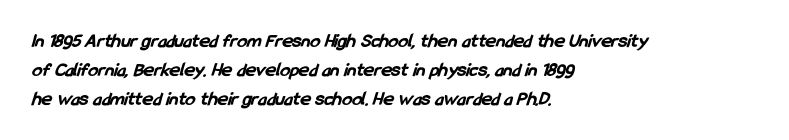
The image shows 20 px bold type; set left-aligned, normal line spacing (1.45x), normal letter spacing, not underlined.
